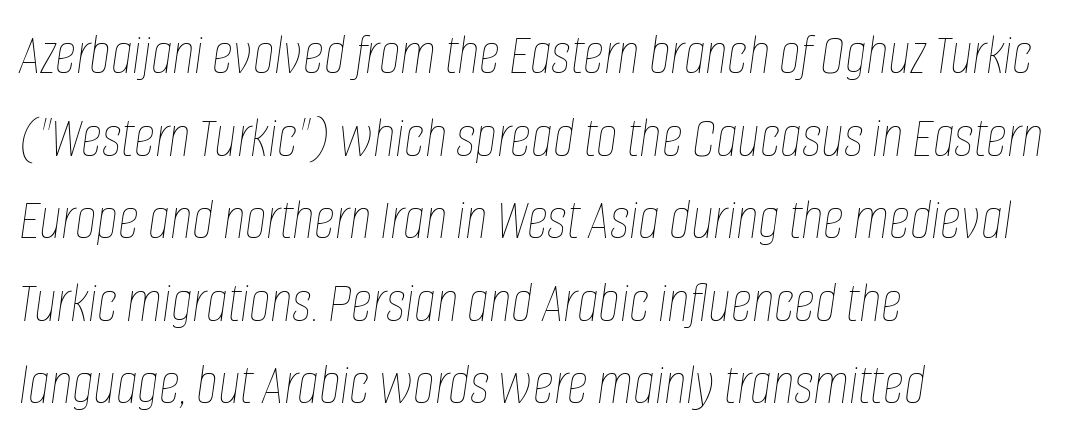
The image shows 59 px thin, condensed type, italic (leaning right); set left-aligned, normal line spacing (1.4x), normal letter spacing, not underlined; low stroke contrast and a large x-height.
